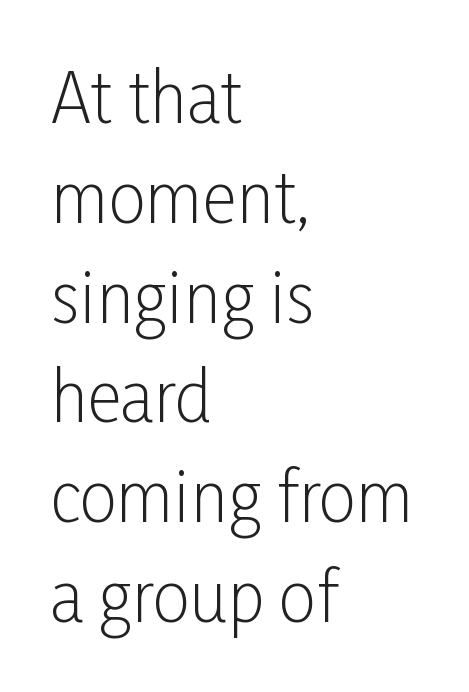
The image shows 67 px light, condensed sans-serif type, upright; set left-aligned, normal line spacing (1.49x), normal letter spacing, not underlined; low stroke contrast and a medium x-height.
